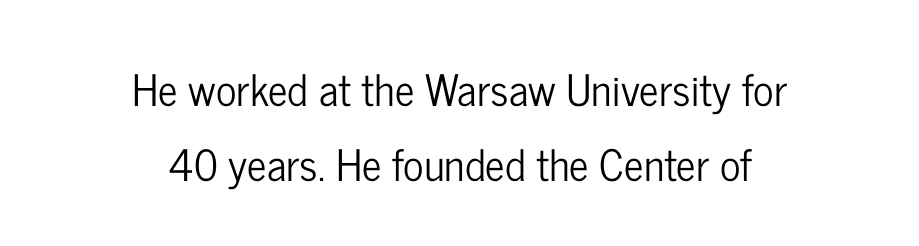
{"serif": "no", "italic": "no", "width": "condensed", "stroke_contrast": "low", "x_height": "medium", "monospaced": "no", "underline": "no", "align": "center", "line_spacing_ratio": 1.74, "letter_spacing": "normal", "letter_spacing_em": 0.0, "glyph_px": 43}
